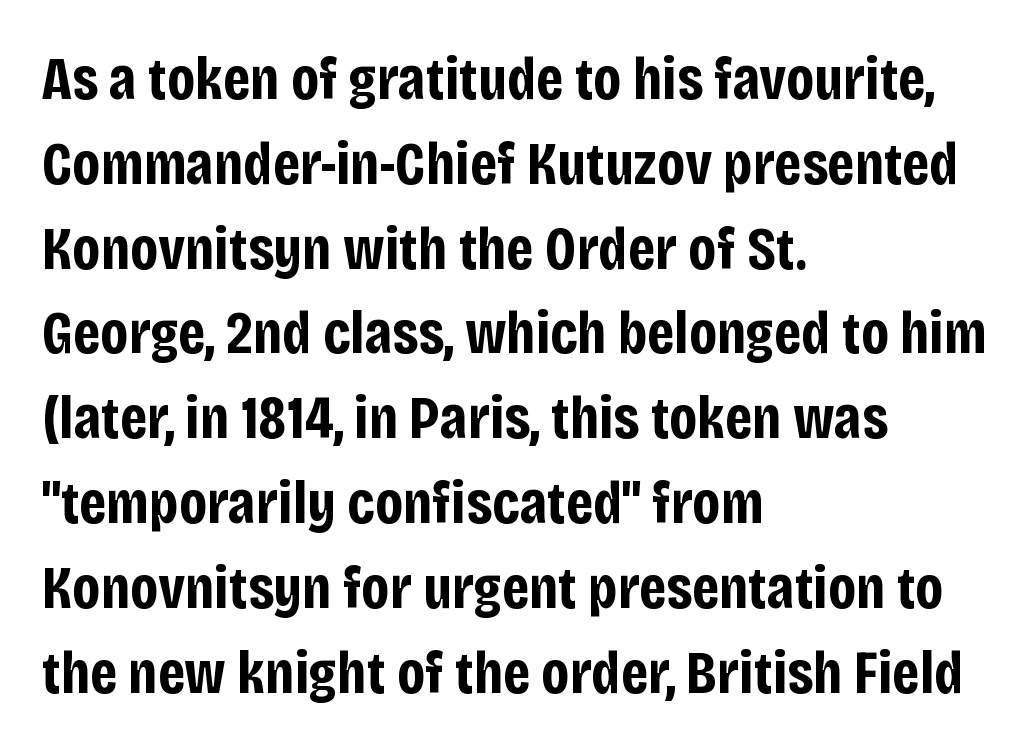
{"serif": "no", "italic": "no", "bold": "yes", "weight": "bold", "width": "condensed", "stroke_contrast": "low", "x_height": "large", "monospaced": "no", "underline": "no", "align": "left", "line_spacing": "normal", "line_spacing_ratio": 1.39, "letter_spacing": "normal", "letter_spacing_em": 0.0, "glyph_px": 61}
